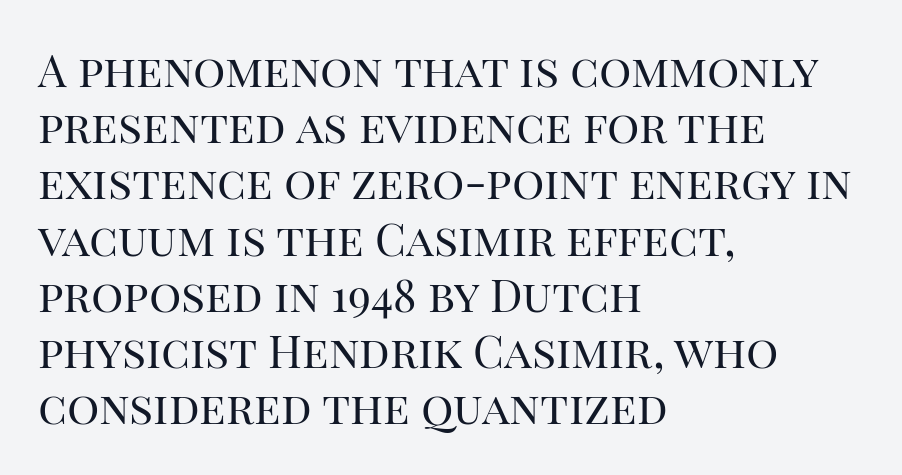
Check under the words: just untouched page. Tracking value appears to be zero — textbook default spacing. It's the straight-up-and-down kind of type. Unlike a clean sans, this face finishes its strokes with serifs. The lines are quadded left.
